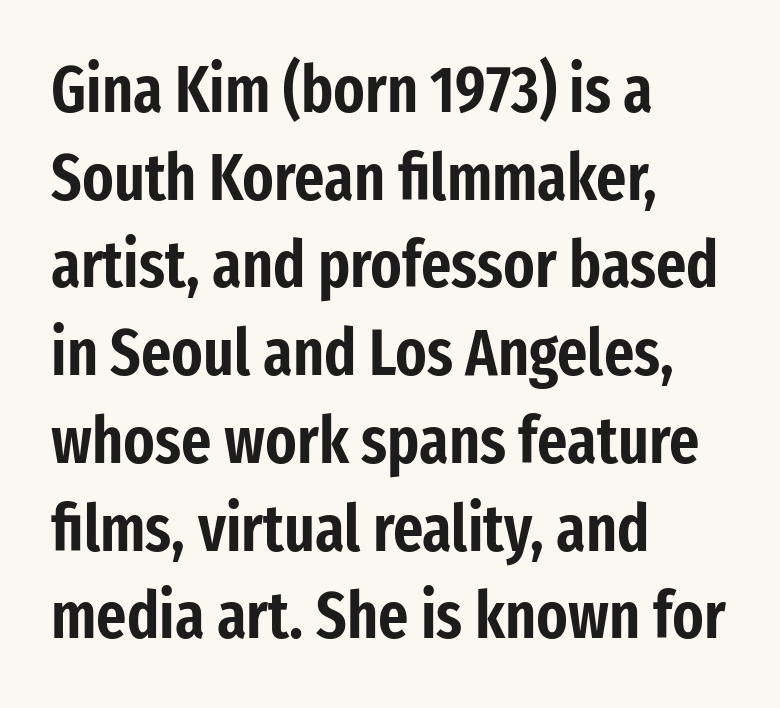
Q: Is the text italic (slanted)? A: No, it is upright.
Q: Is the typeface a serif or a sans-serif typeface? A: Sans-serif.
Q: Is the text underlined? A: No.
Q: How is the paragraph aligned? A: Left-aligned.
Q: Is the spacing between letters normal or unusually wide? A: Normal.
Q: Is the spacing between lines tight, normal or loose? A: Normal.
Q: Width (condensed, normal, or wide)? A: Condensed.
Q: Stroke contrast? A: Low.
Q: x-height? A: Medium.
Q: Monospaced? A: No.
